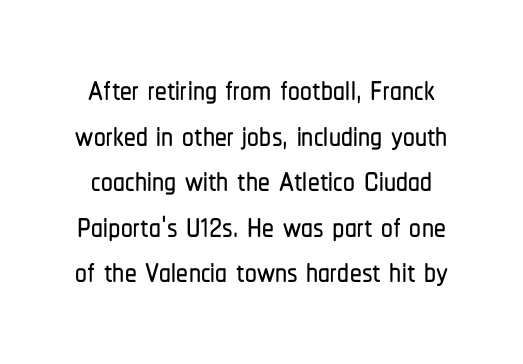
The image shows 47 px condensed sans-serif type, upright; set centered, tight line spacing (0.97x), normal letter spacing, not underlined; low stroke contrast and a medium x-height.
